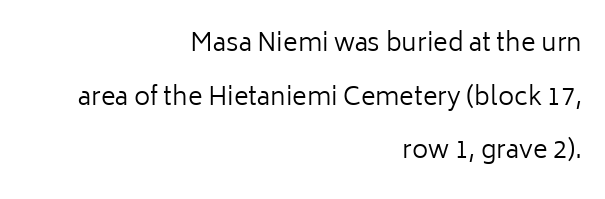
{"italic": "no", "bold": "no", "underline": "no", "align": "right", "line_spacing": "loose", "line_spacing_ratio": 2.15, "letter_spacing": "normal", "letter_spacing_em": 0.0, "glyph_px": 25}
